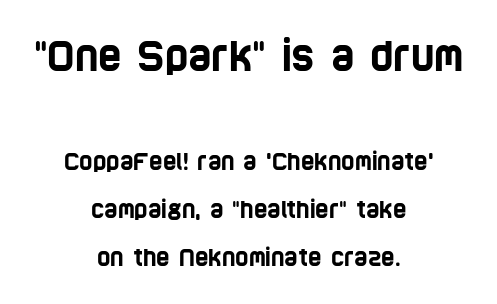
Rule under the text: the space is simply empty. Spacing verdict: proportional, widths tailored to each character. Note: larger setting up top, smaller setting below. Does the type have serifs? No, each stem ends abruptly.
